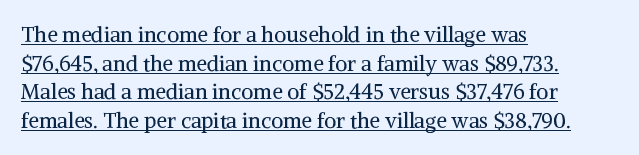
The image shows 21 px text type, upright; set left-aligned, normal line spacing (1.36x), normal letter spacing, underlined.
